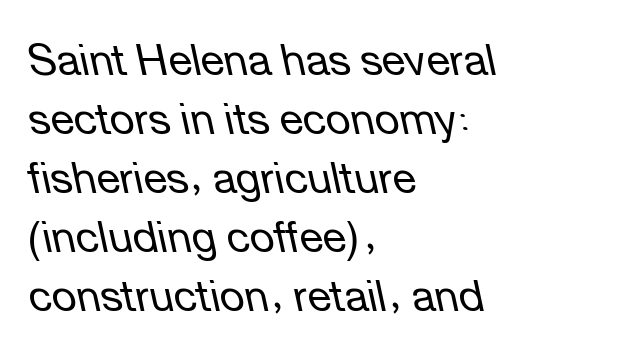
The image shows 43 px regular-weight type, italic (leaning left); set left-aligned, normal line spacing (1.37x), normal letter spacing, not underlined; low stroke contrast and a medium x-height.
